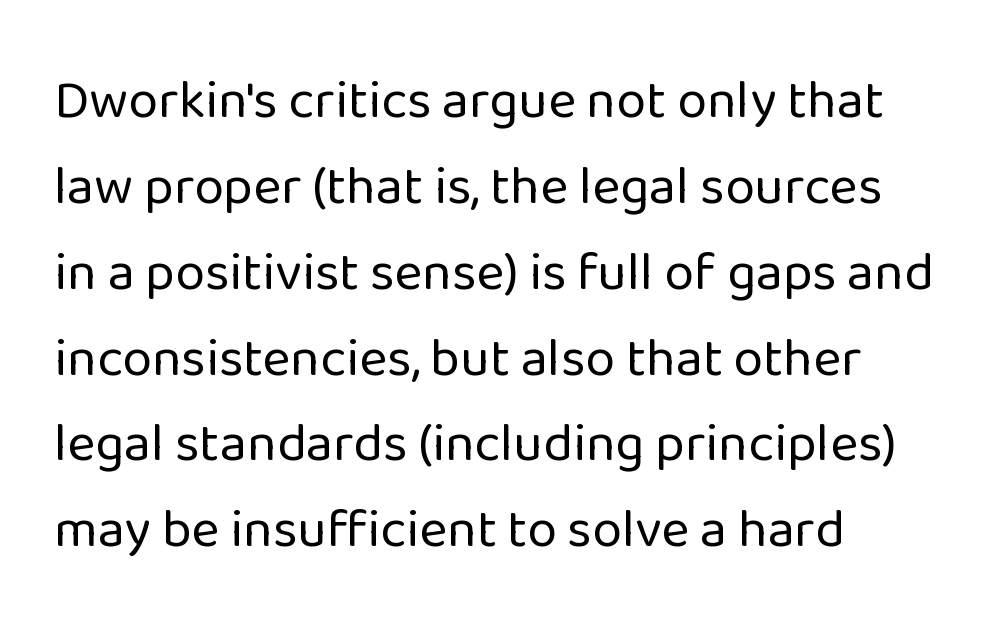
The image shows 54 px regular-weight sans-serif type, upright; set left-aligned, normal line spacing (1.59x), normal letter spacing, not underlined; low stroke contrast and a medium x-height.
